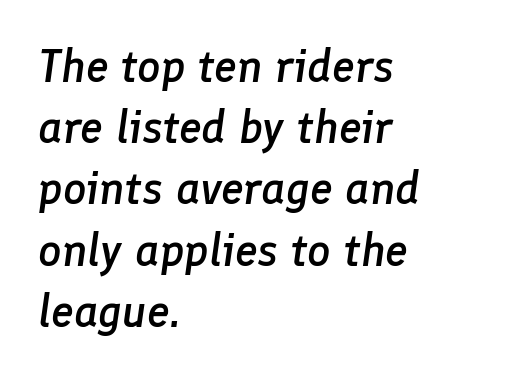
The image shows 46 px semibold type, italic (leaning right); set left-aligned, normal line spacing (1.33x), normal letter spacing, not underlined; low stroke contrast and a medium x-height.
